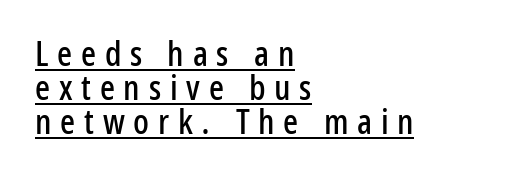
The image shows 35 px condensed sans-serif type, upright; set left-aligned, tight line spacing (0.97x), unusually wide letter spacing (+0.25 em), underlined; low stroke contrast and a medium x-height.
